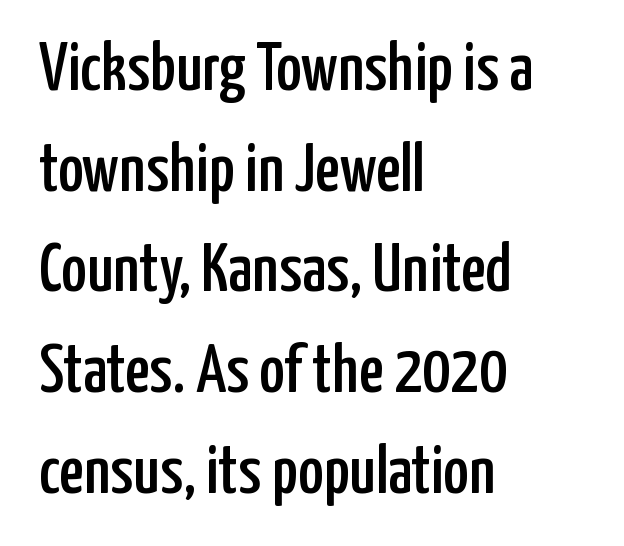
Q: Is the text italic (slanted)? A: No, it is upright.
Q: Is the typeface a serif or a sans-serif typeface? A: Sans-serif.
Q: Is the text underlined? A: No.
Q: How is the paragraph aligned? A: Left-aligned.
Q: Is the spacing between letters normal or unusually wide? A: Normal.
Q: Is the spacing between lines tight, normal or loose? A: Normal.
Q: Width (condensed, normal, or wide)? A: Condensed.
Q: Stroke contrast? A: Low.
Q: x-height? A: Medium.
Q: Monospaced? A: No.
